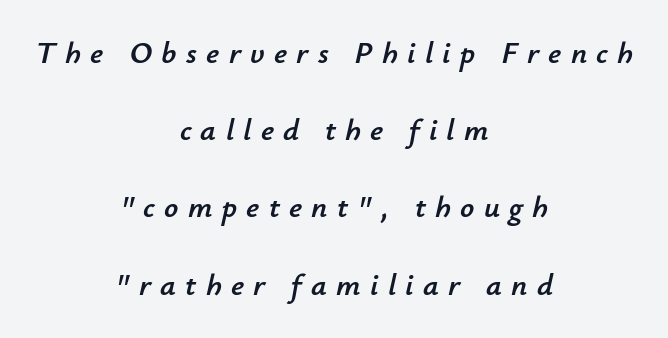
{"italic": "yes", "lean": "right", "slant_degrees": 12, "width": "normal", "stroke_contrast": "low", "x_height": "small", "monospaced": "no", "underline": "no", "align": "center", "line_spacing": "loose", "line_spacing_ratio": 2.49, "letter_spacing": "wide", "letter_spacing_em": 0.3, "glyph_px": 31}
